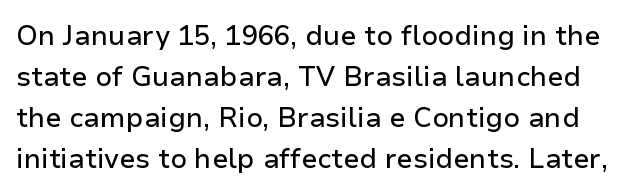
The image shows 27 px text type, upright; set normal line spacing (1.52x), normal letter spacing, not underlined.
